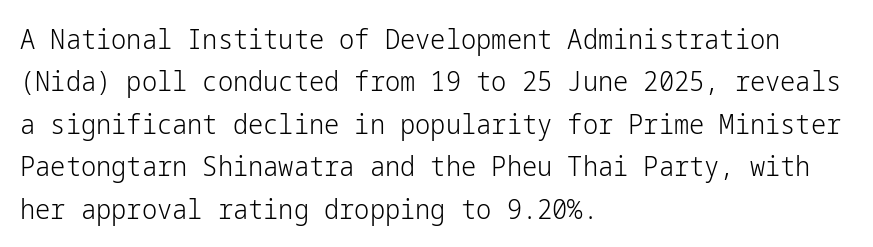
The image shows 27 px text type, upright; set left-aligned, normal line spacing (1.57x), normal letter spacing, not underlined.
